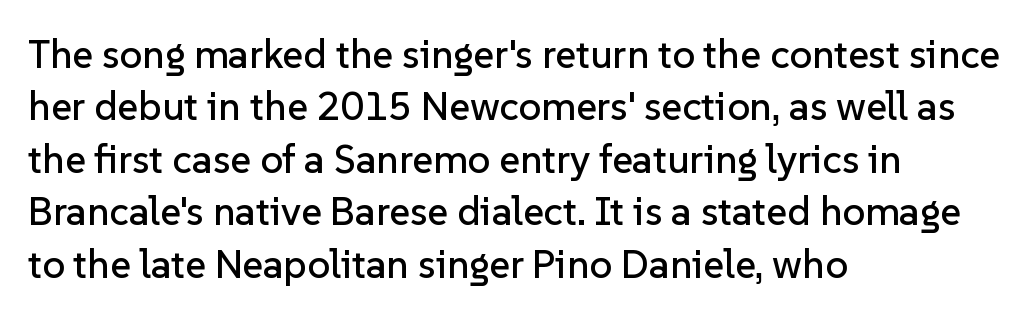
The image shows 40 px sans-serif type, upright; set left-aligned, normal line spacing (1.31x), normal letter spacing, not underlined; low stroke contrast and a medium x-height.
